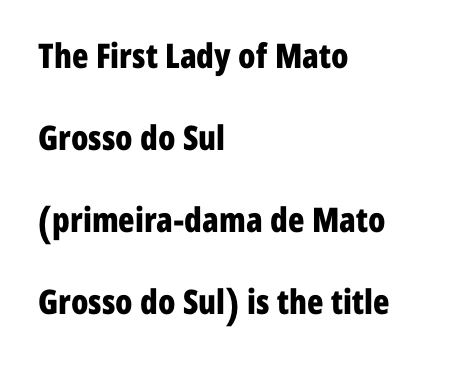
The strokes are fattened all the way to bold. The lines are quadded left. Is this a sans? Yes — the strokes have no serifs. Ordinary non-slanted type is in use. The space beneath each line is pristine and unruled. Reading down the column, the eye jumps a long way to each next line.
